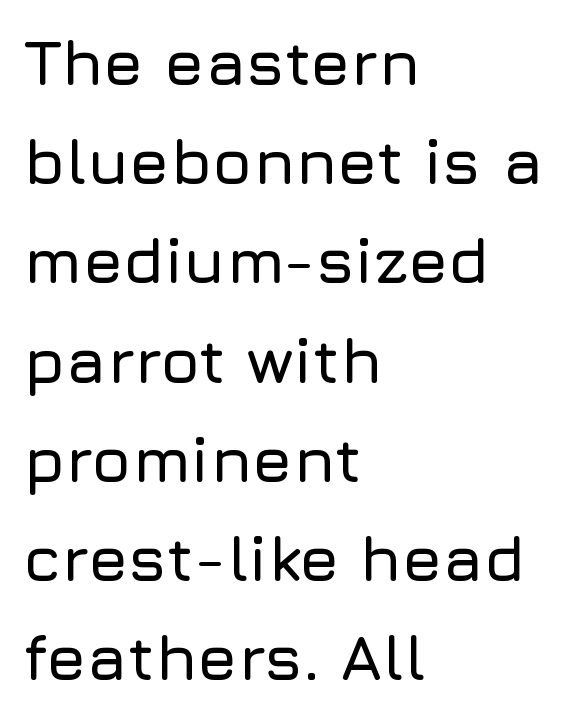
This sample uses an upright cut, with every glyph sitting square on the baseline. The type is set solid horizontally, with unmodified tracking. Grotesque or geometric, the face here clearly has no serifs. Where is the straight margin? On the left.
